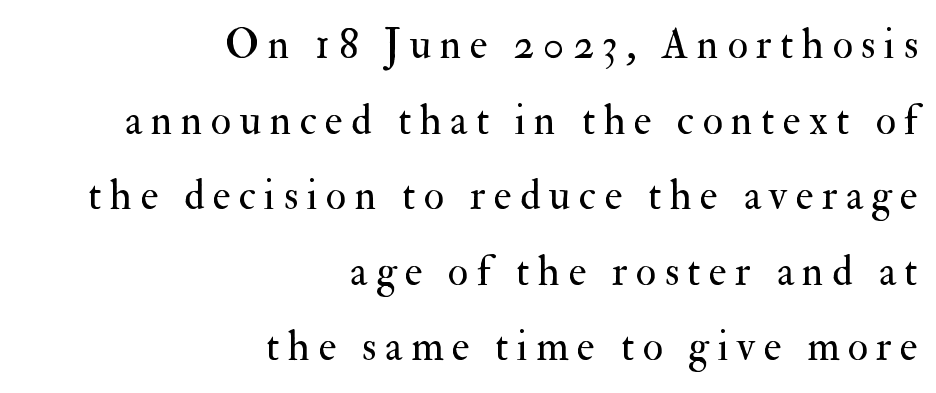
{"serif": "yes", "italic": "no", "bold": "no", "weight": "regular", "width": "normal", "stroke_contrast": "medium", "x_height": "small", "monospaced": "no", "underline": "no", "align": "right", "line_spacing_ratio": 1.8, "letter_spacing": "wide", "letter_spacing_em": 0.2, "glyph_px": 42}
